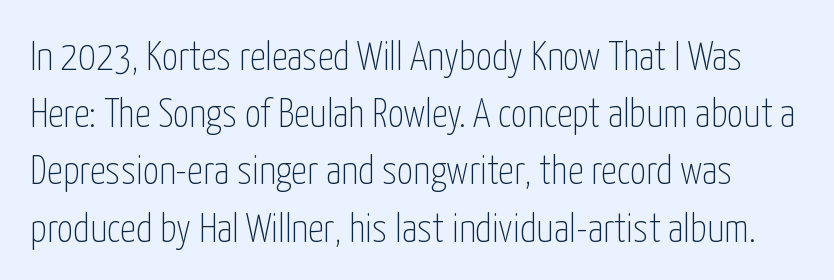
Is there any slant? The stems are plumb. Here the designer chose a conventional face with non-uniform glyph widths. In terms of leading, this rendering sits right in the middle. The font sits on the lighter half of the weight spectrum, regular included. Grotesque or geometric, the face here clearly has no serifs. The specimen omits any rule beneath the text block's lines.
